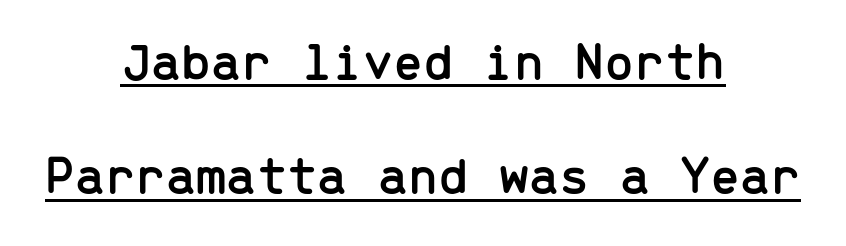
{"serif": "no", "italic": "no", "width": "normal", "stroke_contrast": "low", "x_height": "medium", "monospaced": "yes", "underline": "yes", "align": "center", "line_spacing": "loose", "line_spacing_ratio": 2.12, "letter_spacing": "normal", "letter_spacing_em": 0.0, "glyph_px": 54}
